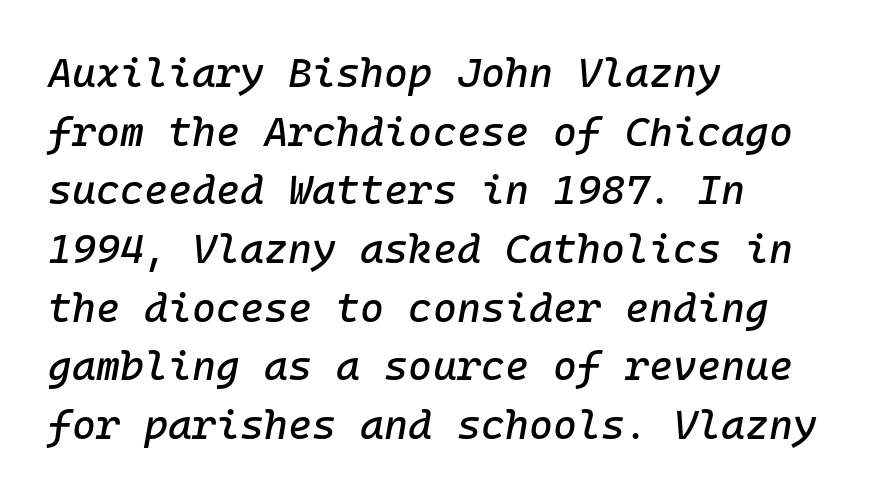
An italicized treatment has been applied to the whole sample. Caption: multi-line text, flush left, ragged right. Leading: standard. This rendering leaves character spacing at its baseline value.
